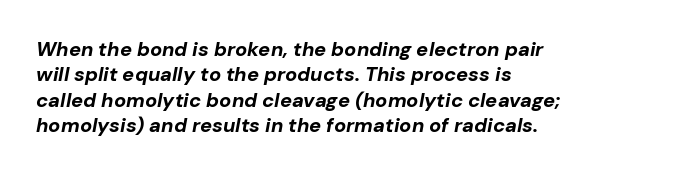
What stands out about the letter spacing? Nothing — it is the standard amount. A student would call this left alignment; a typographer would say flush left, rag right. The specimen omits any rule beneath the text block's lines. Reading down the column, the eye jumps a familiar distance to each next line. Emphasis-style slanted type is in use. Thick stems and heavy bowls — unmistakably bold.
